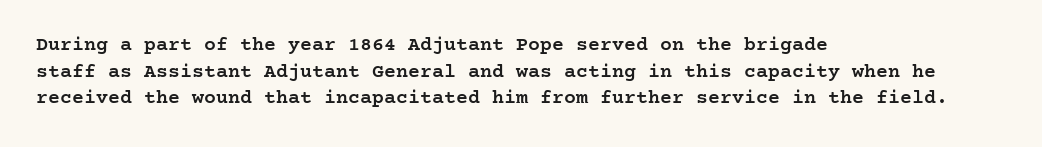
{"italic": "no", "bold": "semi", "underline": "no", "align": "left", "line_spacing": "normal", "line_spacing_ratio": 1.33, "letter_spacing": "normal", "letter_spacing_em": 0.0, "glyph_px": 20}
